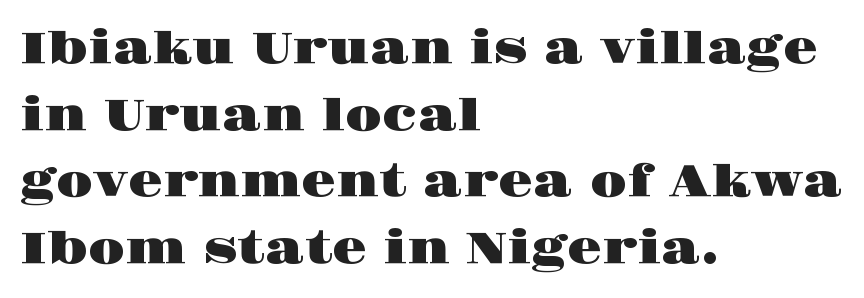
{"serif": "yes", "italic": "no", "width": "wide", "stroke_contrast": "high", "x_height": "large", "monospaced": "no", "underline": "no", "align": "left", "line_spacing": "normal", "line_spacing_ratio": 1.48, "letter_spacing": "normal", "letter_spacing_em": 0.0, "glyph_px": 45}
